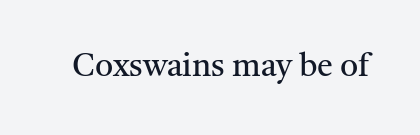
Q: Is the text bold? A: No.
Q: Is the text italic (slanted)? A: No, it is upright.
Q: Is the typeface a serif or a sans-serif typeface? A: Serif.
Q: Is the text underlined? A: No.
Q: Is the spacing between letters normal or unusually wide? A: Normal.
Q: Width (condensed, normal, or wide)? A: Normal.
Q: Stroke contrast? A: Medium.
Q: x-height? A: Medium.
Q: Monospaced? A: No.
